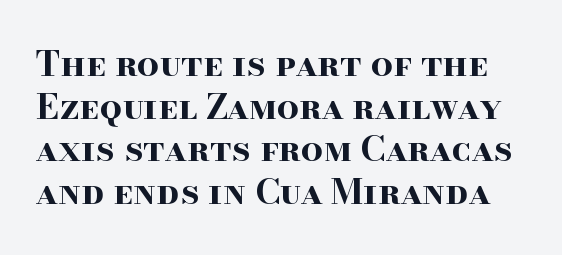
Q: Is the text bold? A: Yes.
Q: Is the text italic (slanted)? A: No, it is upright.
Q: Is the typeface a serif or a sans-serif typeface? A: Serif.
Q: Is the text underlined? A: No.
Q: Is the spacing between letters normal or unusually wide? A: Normal.
Q: Width (condensed, normal, or wide)? A: Wide.
Q: Stroke contrast? A: High.
Q: x-height? A: Small.
Q: Monospaced? A: No.
